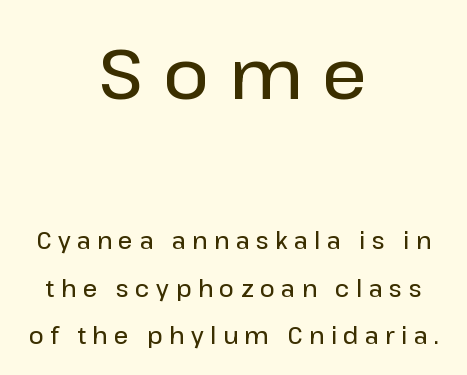
Check under the words: just untouched page. This sample trades compactness for vertical openness between lines. The horizontal fit of the characters is loose and conspicuously gappy. Firm but not heavy-handed strokes: this text is semibold. Serifs: no, the terminals of the letterforms are clean.
